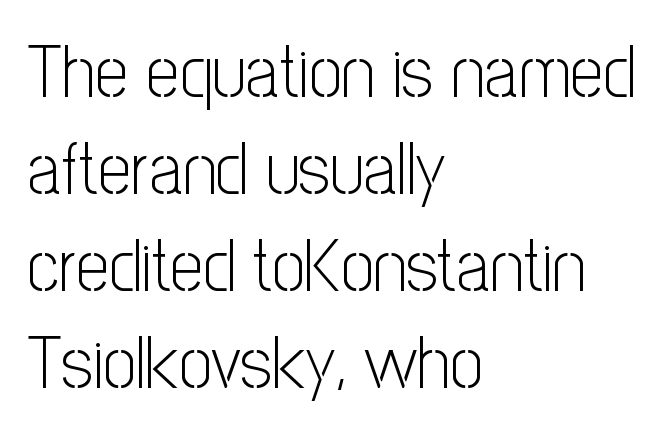
Q: Is the text bold? A: No.
Q: Is the text italic (slanted)? A: No, it is upright.
Q: Is the typeface a serif or a sans-serif typeface? A: Sans-serif.
Q: Is the text underlined? A: No.
Q: How is the paragraph aligned? A: Left-aligned.
Q: Is the spacing between letters normal or unusually wide? A: Normal.
Q: Is the spacing between lines tight, normal or loose? A: Normal.
Q: Width (condensed, normal, or wide)? A: Condensed.
Q: Stroke contrast? A: Low.
Q: x-height? A: Medium.
Q: Monospaced? A: No.
